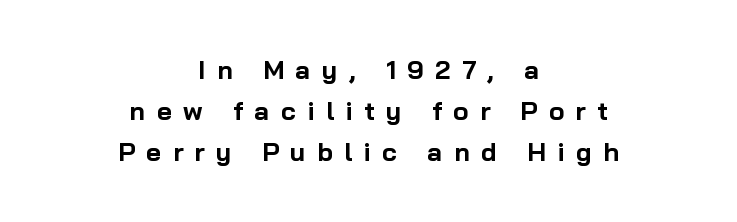
Q: Is the text bold? A: Yes.
Q: Is the text italic (slanted)? A: No, it is upright.
Q: Is the text underlined? A: No.
Q: How is the paragraph aligned? A: Centered.
Q: Is the spacing between letters normal or unusually wide? A: Unusually wide.
Q: Is the spacing between lines tight, normal or loose? A: Normal.
